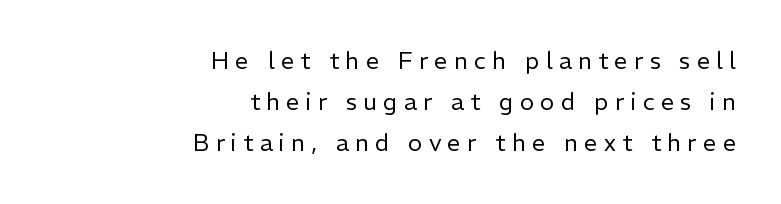
The image shows 24 px text type, upright; set right-aligned, line spacing 1.71x, unusually wide letter spacing (+0.26 em), not underlined.
